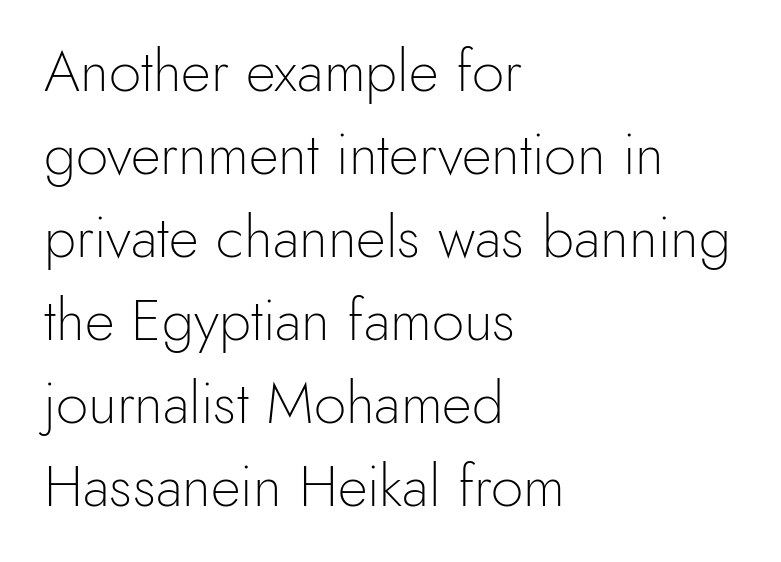
The image shows 58 px light sans-serif type, upright; set left-aligned, normal line spacing (1.43x), normal letter spacing, not underlined; a small x-height.
